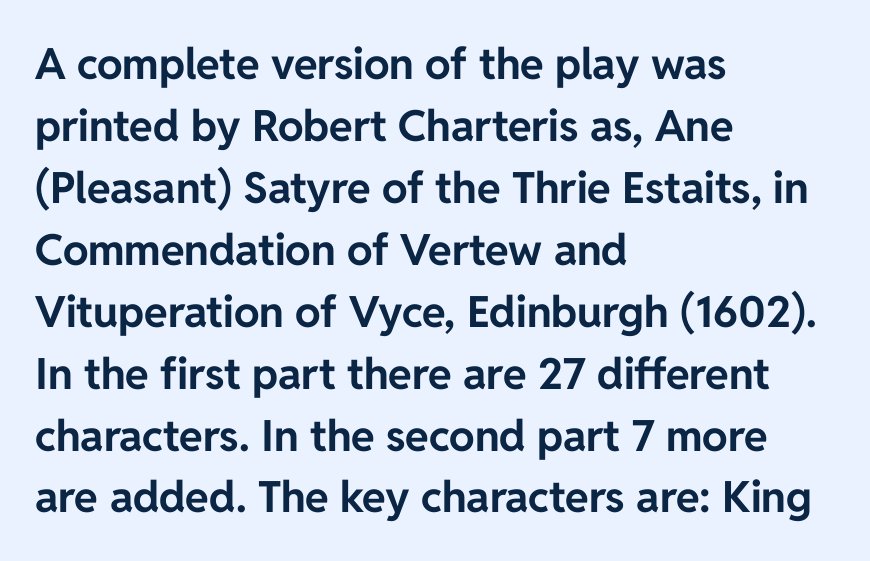
A classic flush-left, rag-right setting is used for this passage. Quick note: underline off. These lines are rendered in a variable-pitch font. Thick stems and heavy bowls — unmistakably bold. Rows of type keep a routine distance in the vertical direction.
